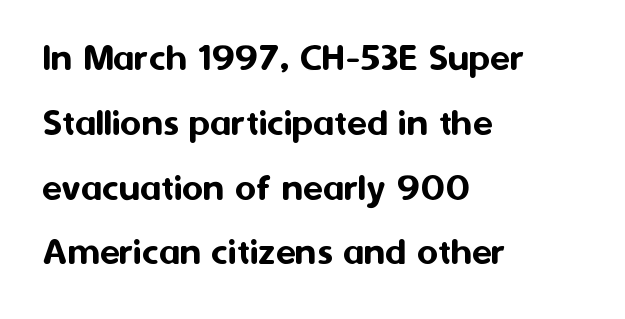
Q: Is the text italic (slanted)? A: No, it is upright.
Q: Is the typeface a serif or a sans-serif typeface? A: Sans-serif.
Q: Is the text underlined? A: No.
Q: How is the paragraph aligned? A: Left-aligned.
Q: Is the spacing between letters normal or unusually wide? A: Normal.
Q: Is the spacing between lines tight, normal or loose? A: Normal.
Q: Width (condensed, normal, or wide)? A: Normal.
Q: Stroke contrast? A: Medium.
Q: x-height? A: Medium.
Q: Monospaced? A: No.
